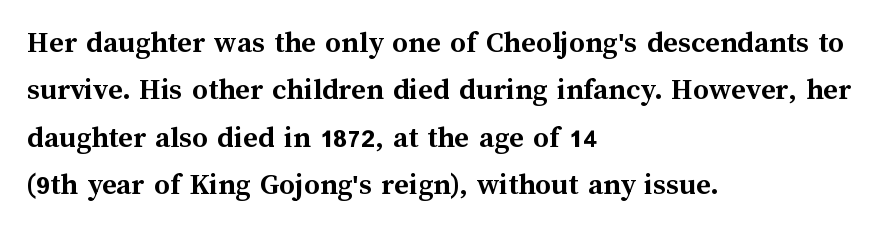
Q: Is the text bold? A: Yes.
Q: Is the text italic (slanted)? A: No, it is upright.
Q: Is the text underlined? A: No.
Q: How is the paragraph aligned? A: Left-aligned.
Q: Is the spacing between letters normal or unusually wide? A: Normal.
Q: Is the spacing between lines tight, normal or loose? A: Normal.
Q: Width (condensed, normal, or wide)? A: Normal.
Q: Stroke contrast? A: Medium.
Q: x-height? A: Medium.
Q: Monospaced? A: No.
